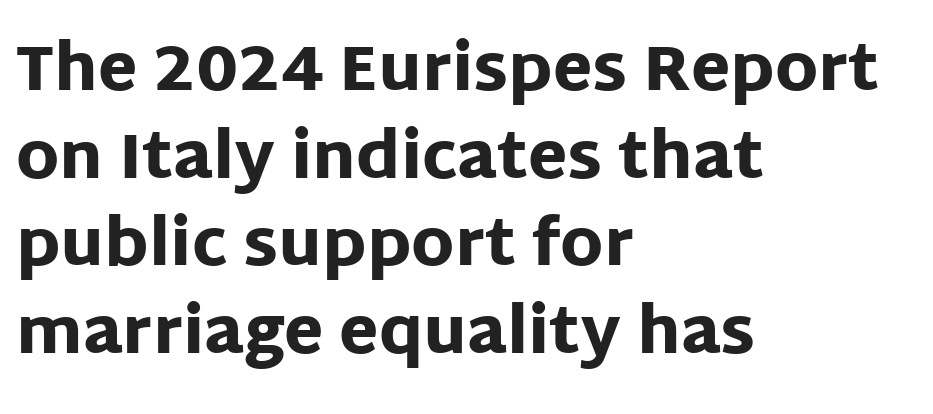
The image shows 64 px heavy sans-serif type, upright; set left-aligned, normal line spacing (1.37x), normal letter spacing, not underlined; low stroke contrast and a large x-height.
